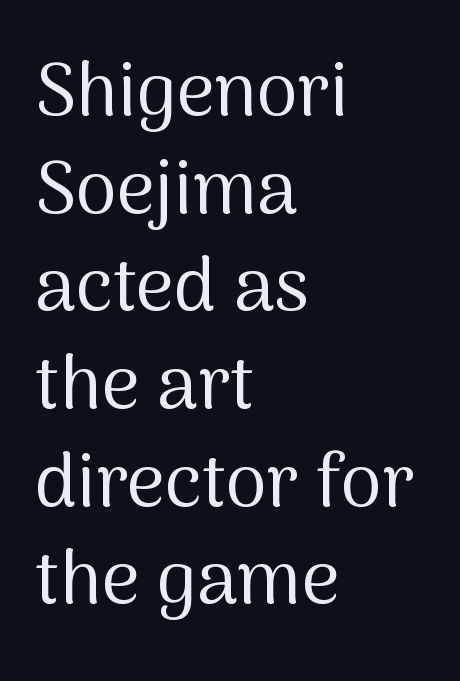
Left-aligned paragraph, ragged on the right. Stems and bowls with no extra thickness — not bold. Line spacing here is normal. Are there feet on the stems? There aren't — it's a sans. Between one letter and the next there's only the usual sliver of space.
